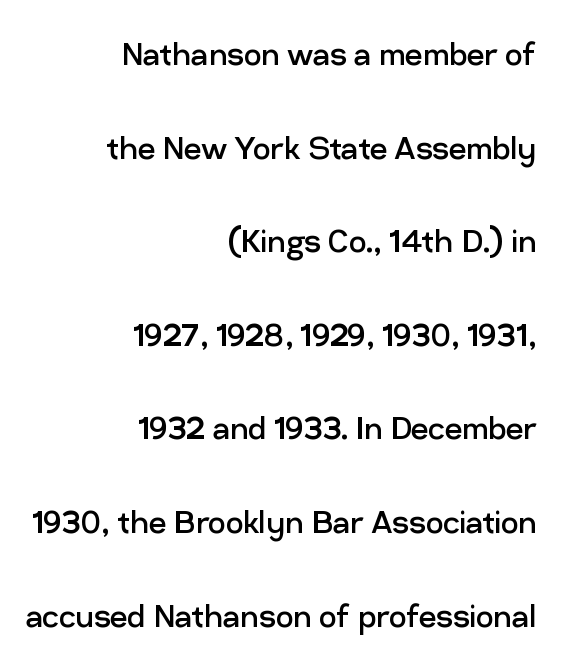
Q: Is the text bold? A: No.
Q: Is the text italic (slanted)? A: No, it is upright.
Q: Is the typeface a serif or a sans-serif typeface? A: Sans-serif.
Q: Is the text underlined? A: No.
Q: How is the paragraph aligned? A: Right-aligned.
Q: Is the spacing between letters normal or unusually wide? A: Normal.
Q: Is the spacing between lines tight, normal or loose? A: Loose.
Q: Width (condensed, normal, or wide)? A: Normal.
Q: Stroke contrast? A: Low.
Q: x-height? A: Medium.
Q: Monospaced? A: No.
